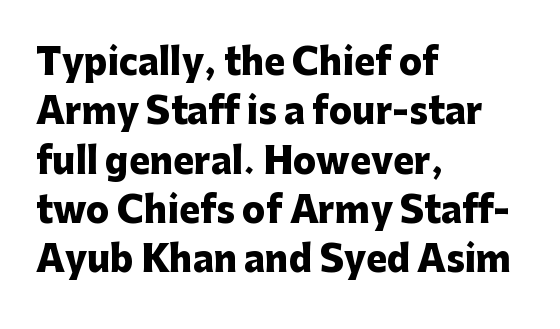
Line spacing here is normal. Nothing sits at the stroke ends, so this counts as sans-serif. The string is rendered with underlining switched off. Character widths vary here, with narrow letters taking less room than wide ones. A full-strength bold gives these letters their thick strokes.
